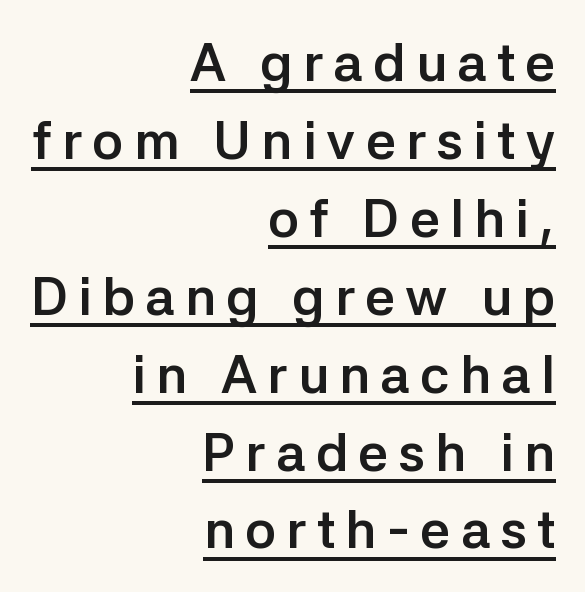
The image shows 53 px semibold sans-serif type, upright; set right-aligned, normal line spacing (1.47x), underlined; low stroke contrast and a medium x-height.
